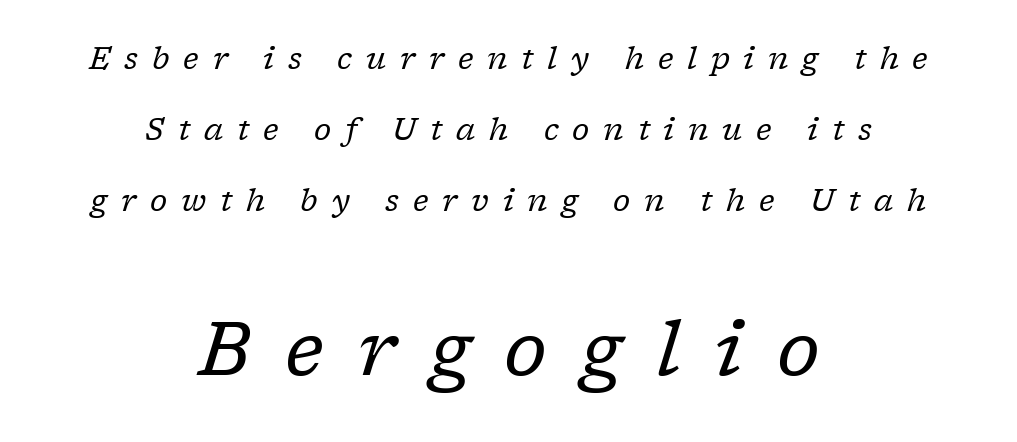
Q: Is the text bold? A: No.
Q: Is the text italic (slanted)? A: Yes, it leans right by about 17 degrees.
Q: Is the typeface a serif or a sans-serif typeface? A: Serif.
Q: Is the text underlined? A: No.
Q: How is the paragraph aligned? A: Centered.
Q: Is the spacing between letters normal or unusually wide? A: Unusually wide.
Q: Is the spacing between lines tight, normal or loose? A: Loose.
Q: Which block of text is set in a larger size, the first (top) or the second (bottom)? A: The second (bottom) one.
Q: Width (condensed, normal, or wide)? A: Normal.
Q: Stroke contrast? A: Low.
Q: x-height? A: Medium.
Q: Monospaced? A: No.
